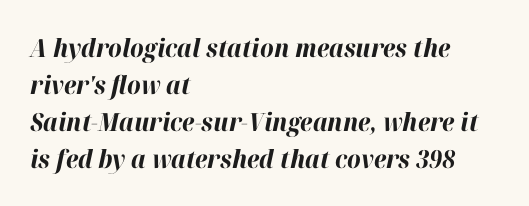
Descenders are the only things crossing below the line. The vertical gap from one line to the next is medium. Short and long lines alike share a common starting point at left. Is the type slanted? Yes — the strokes lean at a clear angle.
